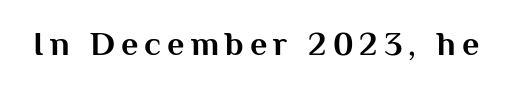
Decoration check: the copy has no underline. Italic: no, the glyphs are upright roman. No feet cap the strokes, marking this as sans-serif type. Heft: maximum for text — a bold. Varying glyph widths throughout — classic text-font behaviour.
